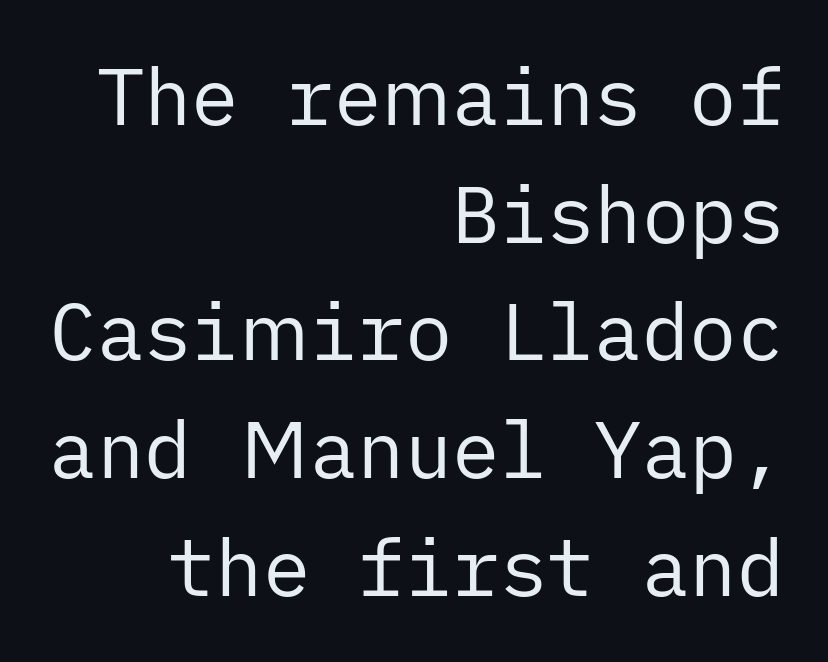
Q: Is the text bold? A: No.
Q: Is the text italic (slanted)? A: No, it is upright.
Q: Is the typeface a serif or a sans-serif typeface? A: Sans-serif.
Q: Is the text underlined? A: No.
Q: How is the paragraph aligned? A: Right-aligned.
Q: Is the spacing between letters normal or unusually wide? A: Normal.
Q: Is the spacing between lines tight, normal or loose? A: Normal.
Q: Width (condensed, normal, or wide)? A: Normal.
Q: Stroke contrast? A: Low.
Q: x-height? A: Medium.
